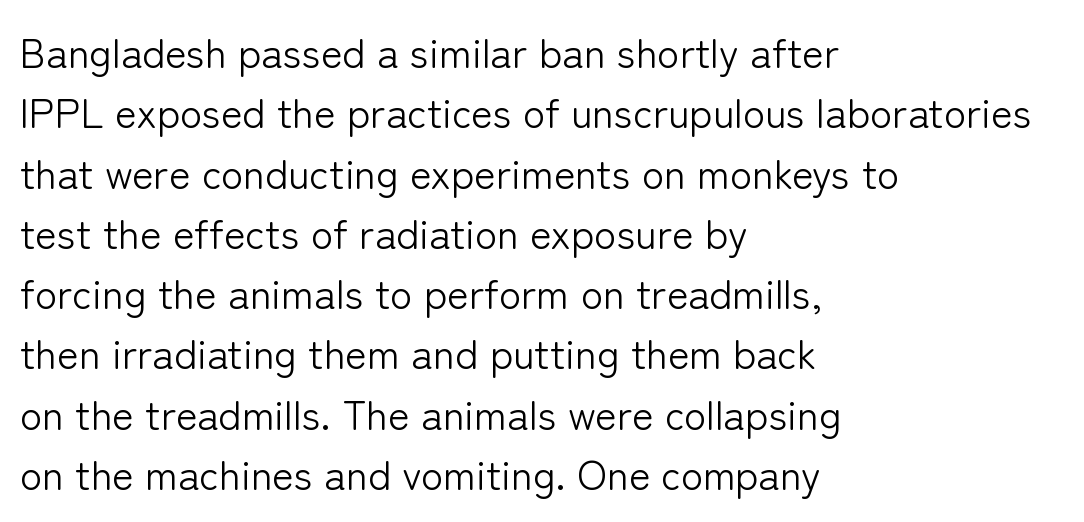
{"serif": "no", "italic": "no", "bold": "no", "weight": "light", "width": "normal", "stroke_contrast": "low", "x_height": "medium", "monospaced": "no", "underline": "no", "align": "left", "line_spacing": "normal", "line_spacing_ratio": 1.47, "letter_spacing": "normal", "letter_spacing_em": 0.0, "glyph_px": 41}
